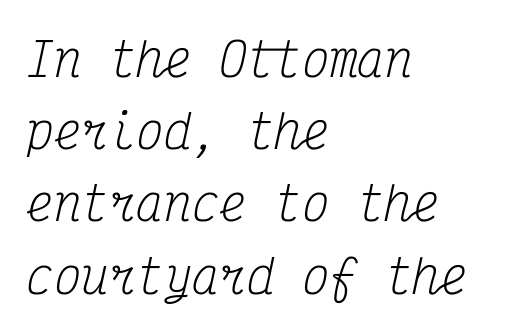
Q: Is the text bold? A: No.
Q: Is the text italic (slanted)? A: Yes, it leans right by about 12 degrees.
Q: Is the typeface a serif or a sans-serif typeface? A: Serif.
Q: Is the text underlined? A: No.
Q: How is the paragraph aligned? A: Left-aligned.
Q: Is the spacing between letters normal or unusually wide? A: Normal.
Q: Is the spacing between lines tight, normal or loose? A: Normal.
Q: Width (condensed, normal, or wide)? A: Condensed.
Q: Stroke contrast? A: Medium.
Q: x-height? A: Medium.
Q: Monospaced? A: Yes.
